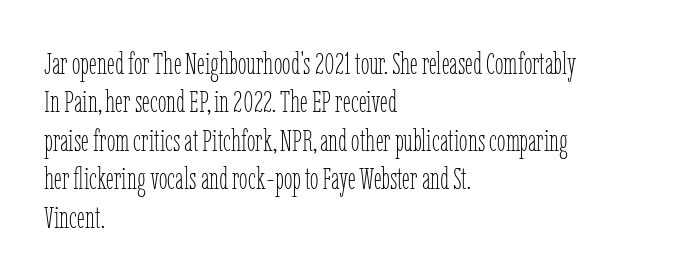
{"italic": "no", "bold": "no", "weight": "thin", "width": "condensed", "stroke_contrast": "low", "x_height": "medium", "monospaced": "no", "underline": "no", "align": "left", "line_spacing_ratio": 1.24, "letter_spacing": "normal", "letter_spacing_em": 0.0, "glyph_px": 31}
